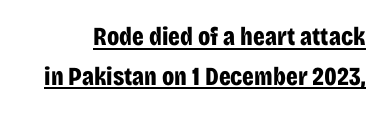
Q: Is the text bold? A: Yes.
Q: Is the text italic (slanted)? A: No, it is upright.
Q: Is the text underlined? A: Yes.
Q: Is the spacing between letters normal or unusually wide? A: Normal.
Q: Is the spacing between lines tight, normal or loose? A: Normal.
